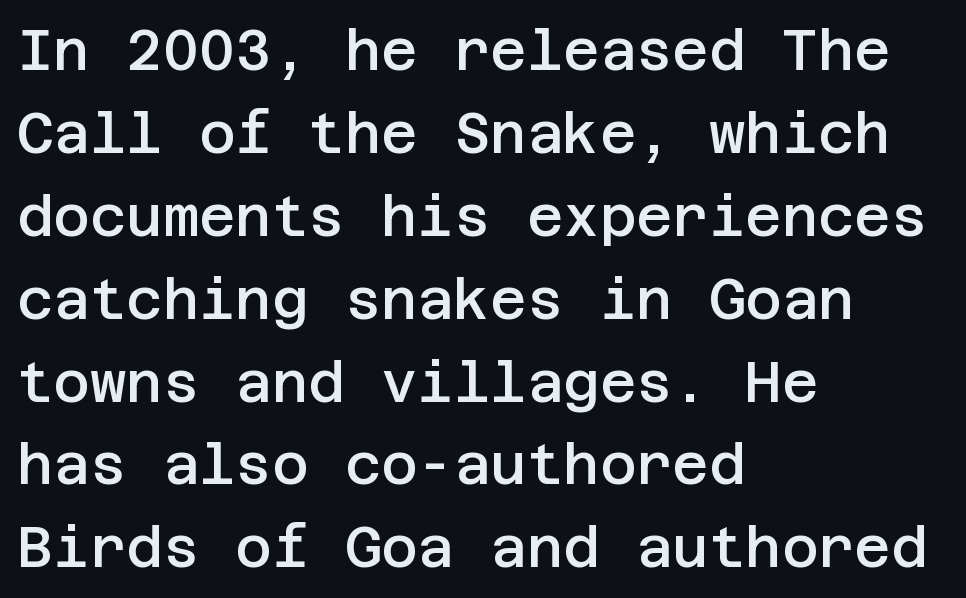
The image shows 56 px semibold sans-serif type, upright; set left-aligned, normal line spacing (1.48x), normal letter spacing, not underlined; low stroke contrast and a large x-height.
